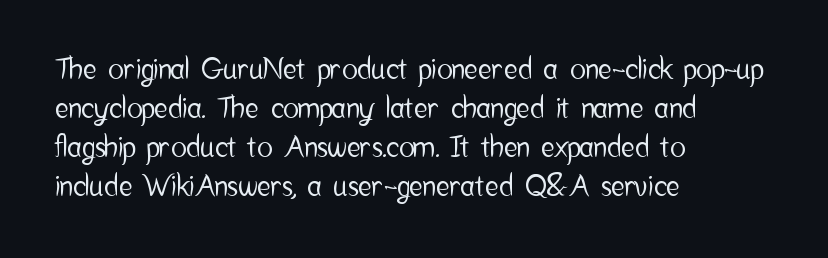
Q: Is the text italic (slanted)? A: No, it is upright.
Q: Is the typeface a serif or a sans-serif typeface? A: Sans-serif.
Q: Is the text underlined? A: No.
Q: How is the paragraph aligned? A: Left-aligned.
Q: Is the spacing between letters normal or unusually wide? A: Normal.
Q: Is the spacing between lines tight, normal or loose? A: Normal.
Q: Width (condensed, normal, or wide)? A: Condensed.
Q: Stroke contrast? A: Low.
Q: x-height? A: Medium.
Q: Monospaced? A: No.
